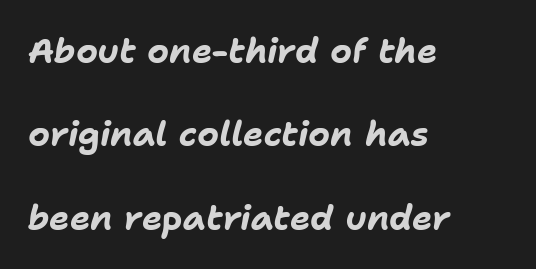
The image shows 34 px bold type, italic (leaning right); set left-aligned, loose line spacing (2.45x), normal letter spacing, not underlined; low stroke contrast and a medium x-height.
